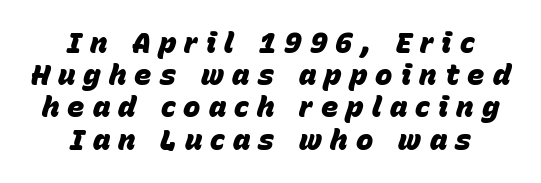
The image shows 29 px heavy type, italic (leaning right); set centered, tight line spacing (1.11x), unusually wide letter spacing (+0.28 em), not underlined; low stroke contrast and a large x-height.
